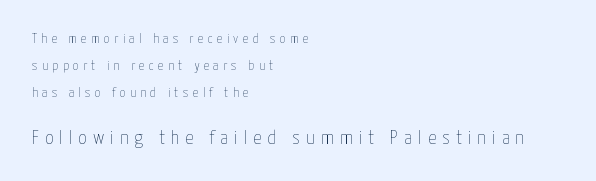
{"italic": "no", "bold": "no", "underline": "no", "align": "left", "line_spacing": "loose", "line_spacing_ratio": 1.93, "letter_spacing": "wide", "letter_spacing_em": 0.31, "larger_block": "second", "size_ratio": 1.43, "glyph_px": 20}
